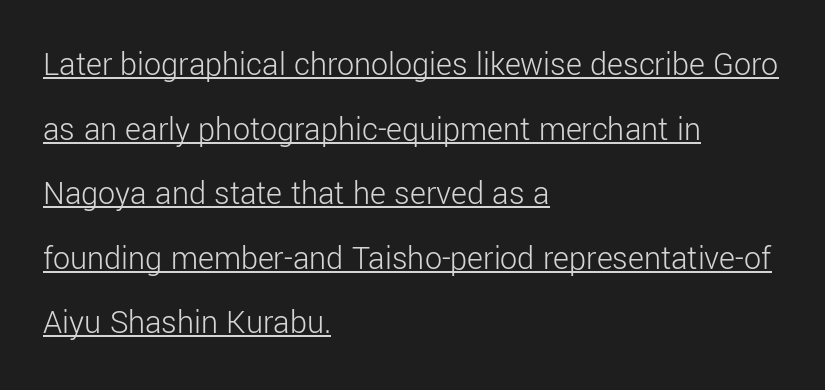
The image shows 34 px light sans-serif type, upright; set left-aligned, loose line spacing (1.9x), normal letter spacing, underlined; low stroke contrast and a medium x-height.
